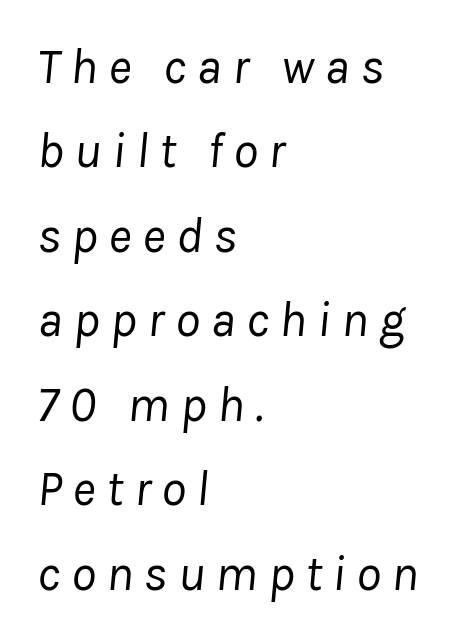
Does the copy run flush right? No — it runs flush left. Nobody drew a line under any word here. The letters advance in unequal steps, a hallmark of proportional type. Summary of vertical rhythm: regular, with standard interline spacing.
